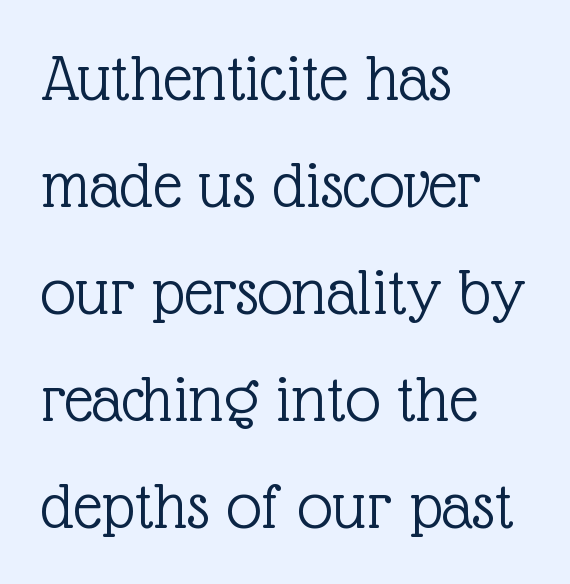
The image shows 70 px light serif type, upright; set left-aligned, normal line spacing (1.53x), normal letter spacing, not underlined; a medium x-height.
